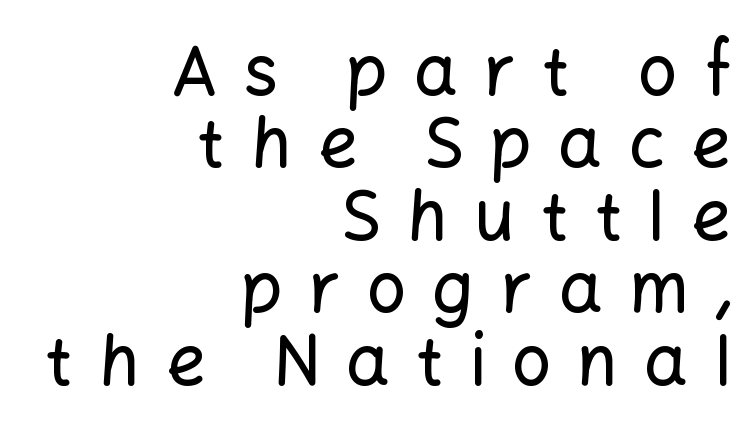
The image shows 69 px sans-serif type, upright; set right-aligned, tight line spacing (1.05x), unusually wide letter spacing (+0.38 em), not underlined; low stroke contrast and a medium x-height.
